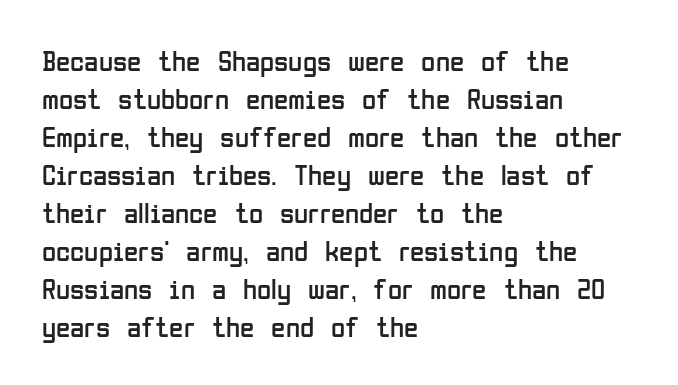
Q: Is the text bold? A: No.
Q: Is the text italic (slanted)? A: No, it is upright.
Q: Is the typeface a serif or a sans-serif typeface? A: Sans-serif.
Q: Is the text underlined? A: No.
Q: How is the paragraph aligned? A: Left-aligned.
Q: Is the spacing between letters normal or unusually wide? A: Normal.
Q: Is the spacing between lines tight, normal or loose? A: Normal.
Q: Width (condensed, normal, or wide)? A: Condensed.
Q: Stroke contrast? A: Low.
Q: x-height? A: Medium.
Q: Monospaced? A: No.
